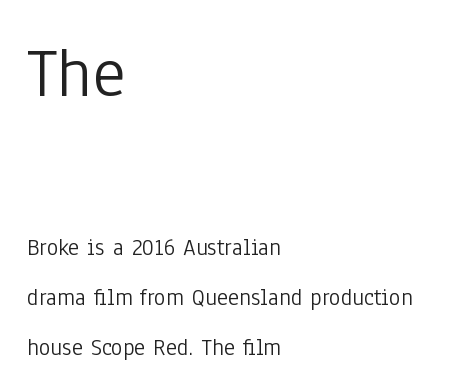
The rendering anchors every line to the left-hand side. The lettering holds an erect, upright posture throughout. A student would notice the top passage is typeset larger than what follows. Type style note: lacks serifs.
